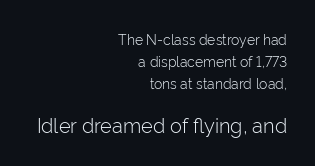
{"italic": "no", "bold": "no", "underline": "no", "align": "right", "line_spacing": "normal", "line_spacing_ratio": 1.56, "letter_spacing": "normal", "letter_spacing_em": 0.0, "larger_block": "second", "size_ratio": 1.43, "glyph_px": 20}
